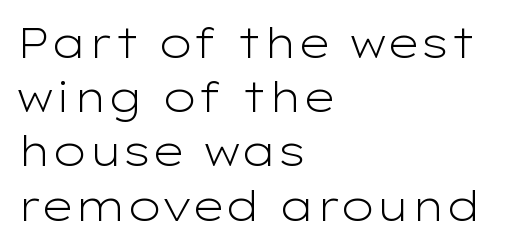
Q: Is the text bold? A: No.
Q: Is the text italic (slanted)? A: No, it is upright.
Q: Is the typeface a serif or a sans-serif typeface? A: Sans-serif.
Q: Is the text underlined? A: No.
Q: How is the paragraph aligned? A: Left-aligned.
Q: Is the spacing between letters normal or unusually wide? A: Normal.
Q: Is the spacing between lines tight, normal or loose? A: Normal.
Q: Width (condensed, normal, or wide)? A: Wide.
Q: Stroke contrast? A: Low.
Q: x-height? A: Medium.
Q: Monospaced? A: No.
